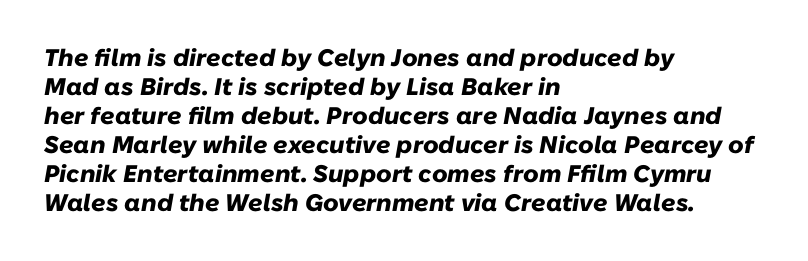
The face used here has the dense, thick strokes of a bold. The compositor pushed each line to the left boundary. Does extra space separate the letters? No, they use regular spacing. Tall strokes in this sample are angled rather than plumb.
